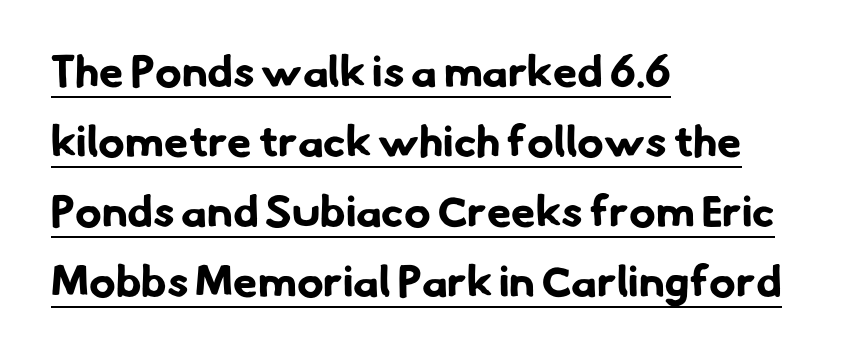
The image shows 44 px bold sans-serif type; set left-aligned, normal line spacing (1.59x), normal letter spacing, underlined; low stroke contrast and a small x-height.
